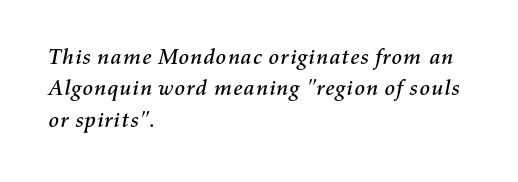
Q: Is the text italic (slanted)? A: Yes, it leans right by about 11 degrees.
Q: Is the text underlined? A: No.
Q: How is the paragraph aligned? A: Left-aligned.
Q: Is the spacing between letters normal or unusually wide? A: Normal.
Q: Is the spacing between lines tight, normal or loose? A: Normal.
